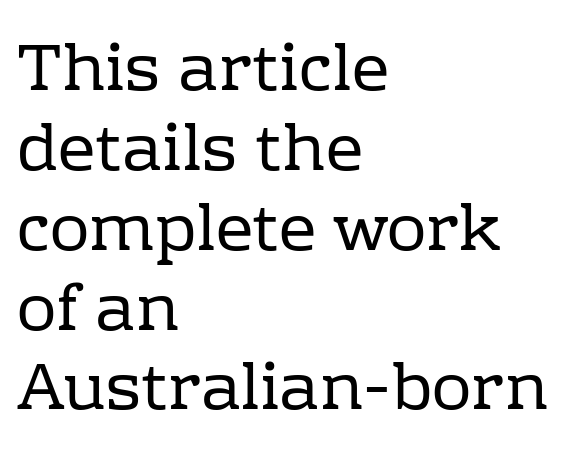
Font category for this specimen: serif. The horizontal fit of the characters is conventional and even. The passage shown is not underscored anywhere. Each letter keeps its own natural width here, so spacing adapts to shape.
